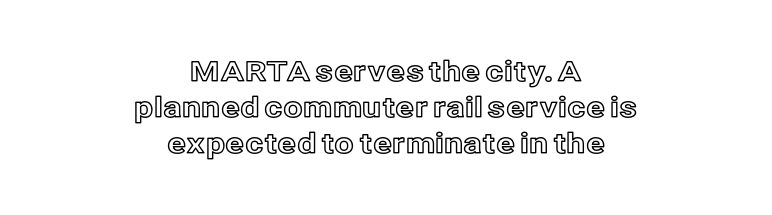
The image shows 28 px text type, upright; set centered, normal line spacing (1.28x), normal letter spacing, not underlined; a medium x-height.
